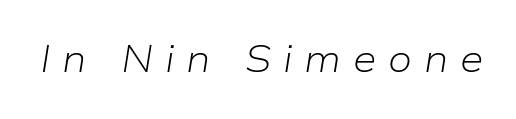
Q: Is the text bold? A: No.
Q: Is the text italic (slanted)? A: Yes, it leans right by about 9 degrees.
Q: Is the text underlined? A: No.
Q: Is the spacing between letters normal or unusually wide? A: Unusually wide.
Q: Width (condensed, normal, or wide)? A: Normal.
Q: Stroke contrast? A: Low.
Q: x-height? A: Medium.
Q: Monospaced? A: No.
